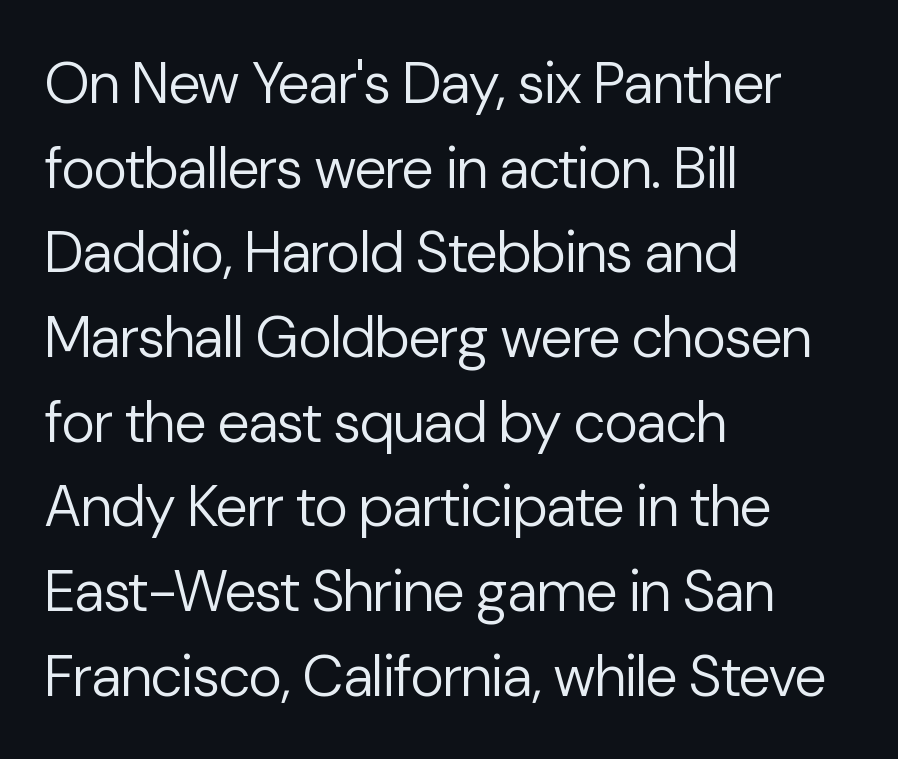
Unbolded letterforms with no extra heft. Spacing between characters is what you'd get straight out of the box. These lines are set flush left with a ragged right edge. Spacing verdict: proportional, widths tailored to each character. Note: no serifs on the glyphs. Beneath every word, the page is bare.
